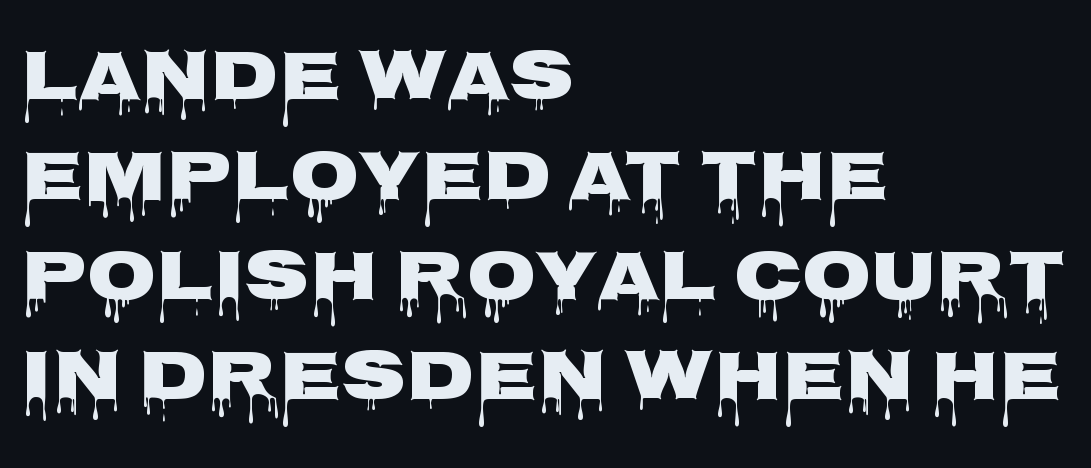
The image shows 71 px wide sans-serif type, upright; set left-aligned, normal line spacing (1.41x), normal letter spacing, not underlined; low stroke contrast and a large x-height.
